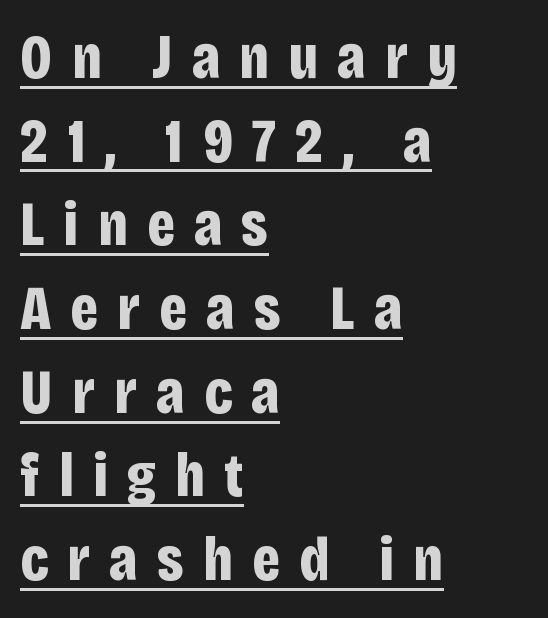
This sample uses a sans-serif face. A typesetter would call this leading conventional body-copy spacing. The words here are underlined. Here the glyphs are tracked loosely, breaking word shapes into spaced letters. The letters are bold, with thick, heavy strokes. Notice how the passage keeps a crisp vertical edge on the left only.
